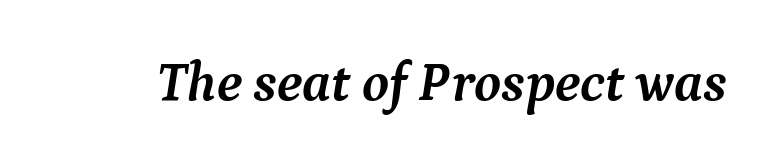
The image shows 55 px semibold serif type, italic (leaning right); set normal letter spacing, not underlined; medium stroke contrast and a medium x-height.
